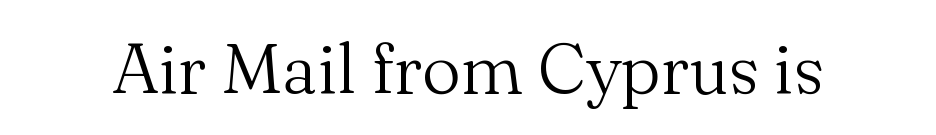
Q: Is the text bold? A: No.
Q: Is the text italic (slanted)? A: No, it is upright.
Q: Is the typeface a serif or a sans-serif typeface? A: Serif.
Q: Is the text underlined? A: No.
Q: Is the spacing between letters normal or unusually wide? A: Normal.
Q: Width (condensed, normal, or wide)? A: Normal.
Q: Stroke contrast? A: Medium.
Q: x-height? A: Small.
Q: Monospaced? A: No.
